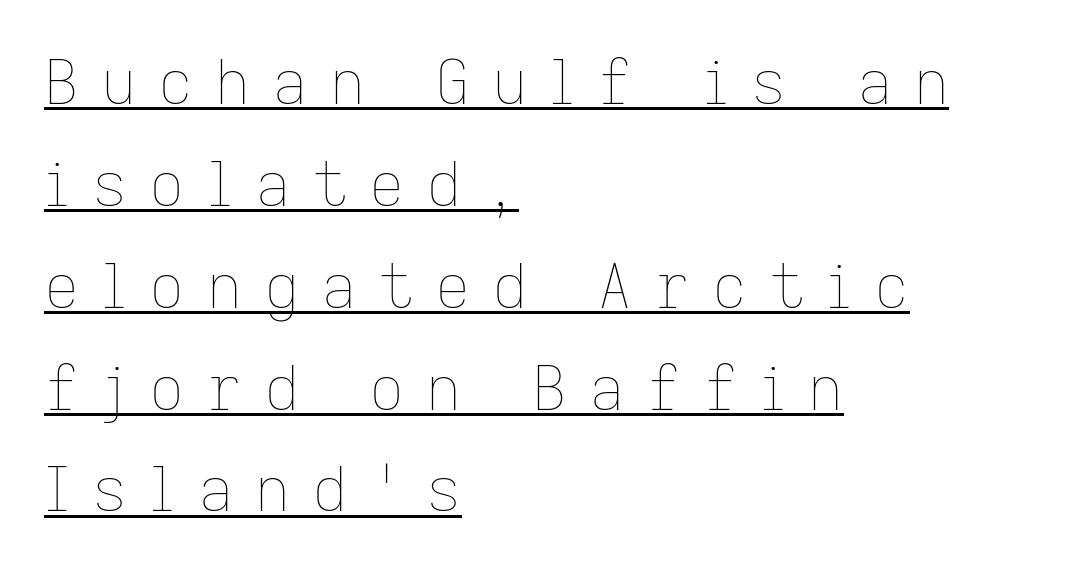
{"italic": "no", "bold": "no", "weight": "thin", "width": "normal", "stroke_contrast": "low", "x_height": "medium", "monospaced": "no", "underline": "yes", "align": "left", "line_spacing": "normal", "line_spacing_ratio": 1.67, "letter_spacing": "wide", "letter_spacing_em": 0.36, "glyph_px": 61}
